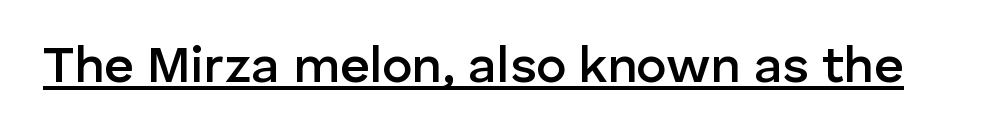
Q: Is the text bold? A: Semi-bold.
Q: Is the text italic (slanted)? A: No, it is upright.
Q: Is the typeface a serif or a sans-serif typeface? A: Sans-serif.
Q: Is the text underlined? A: Yes.
Q: Is the spacing between letters normal or unusually wide? A: Normal.
Q: Width (condensed, normal, or wide)? A: Normal.
Q: Stroke contrast? A: Low.
Q: x-height? A: Medium.
Q: Monospaced? A: No.
